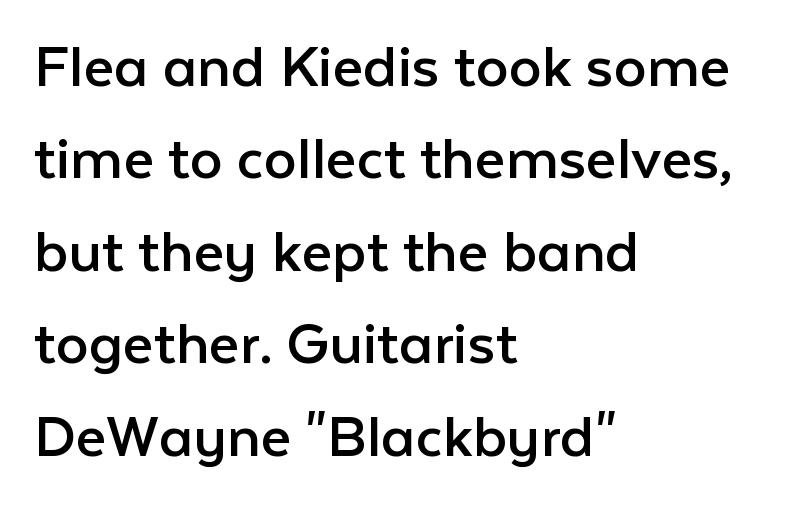
The glyphs are unaccompanied by any horizontal stroke below them. Is this a heavy cut? Hardly; it is regular or lighter. No extra tracking has been applied to these lines. These lines sit exactly where default settings would place them. Do the characters align in a grid? No, the font is proportional. Short and long lines alike share a common starting point at left.
